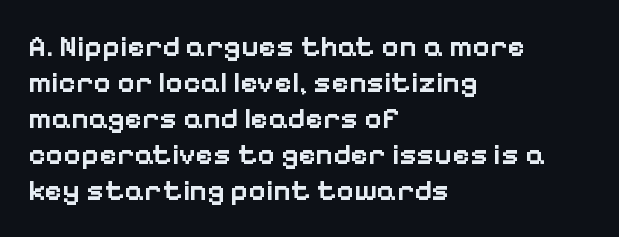
{"serif": "no", "italic": "no", "bold": "semi", "weight": "semibold", "width": "normal", "stroke_contrast": "low", "x_height": "medium", "monospaced": "no", "underline": "no", "align": "left", "line_spacing_ratio": 1.2, "letter_spacing": "normal", "letter_spacing_em": 0.0, "glyph_px": 30}
